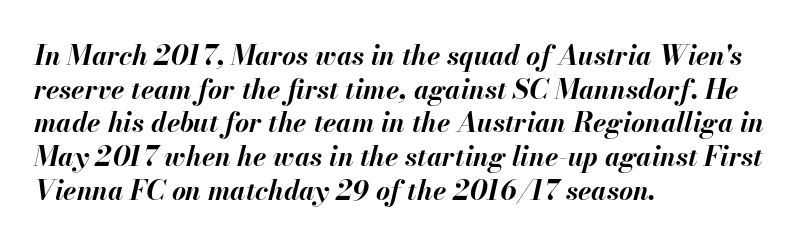
{"italic": "yes", "lean": "right", "slant_degrees": 13, "bold": "yes", "underline": "no", "align": "left", "line_spacing": "normal", "line_spacing_ratio": 1.25, "letter_spacing": "normal", "letter_spacing_em": 0.0, "glyph_px": 27}
